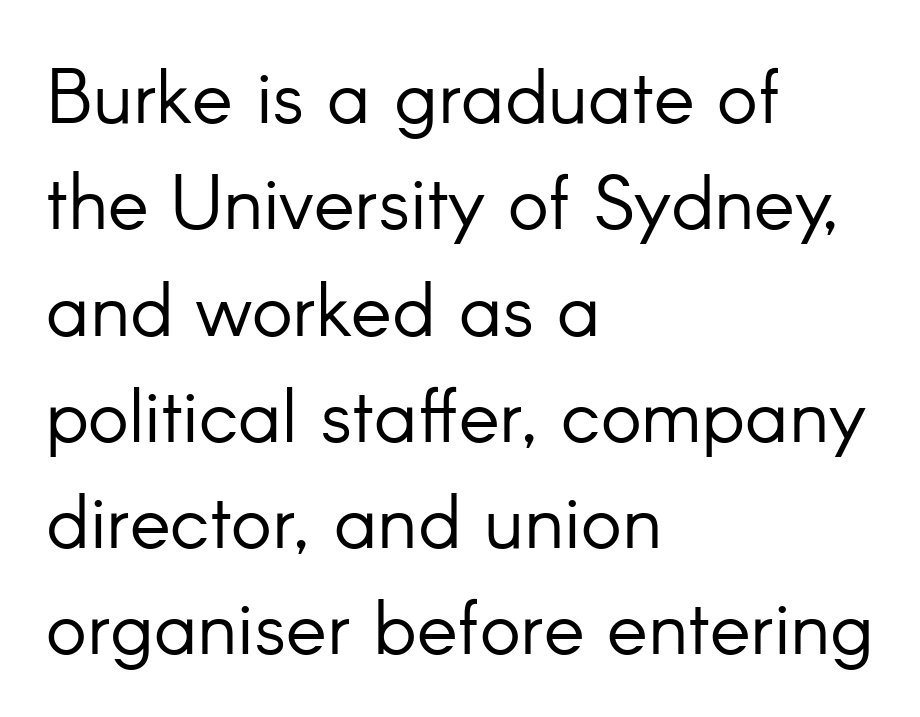
Is there any slant? The stems are plumb. This reads as an unemphasized weight, regular at the heaviest. Character widths vary here, with narrow letters taking less room than wide ones. Which margin do the lines hug? The left one — the right edge is uneven.
